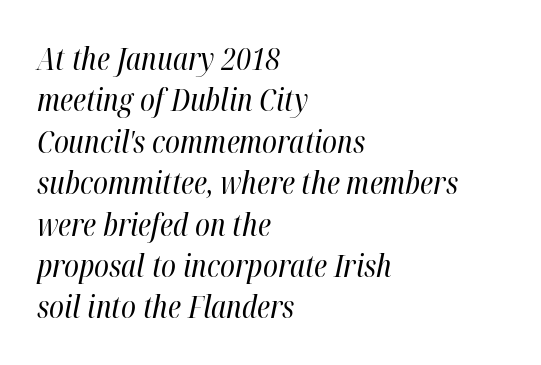
Honestly, there is no underline to notice here at all. Stem width sits at or under what a default text font uses. Spacing between characters is what you'd get straight out of the box. Every row of glyphs begins at an identical x-position on the left. A typesetter would mark this as italic. Leading matches the norm, producing a regular column.
